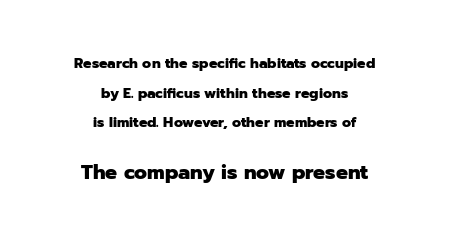
The zone under the glyphs is completely vacant. Typesetter's note: full bold, strokes at maximum text heaviness. One glance says open: line gaps are wider than usual. Compare the two chunks: the lower has the greater cap height.
